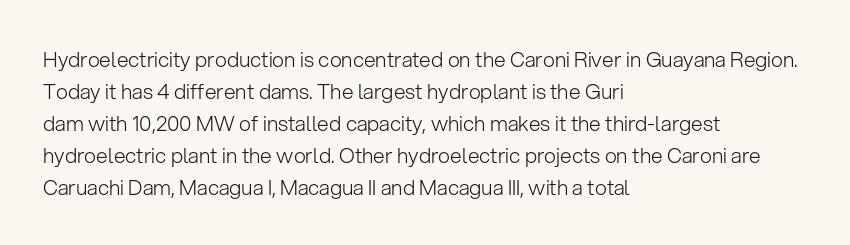
Q: Is the text bold? A: No.
Q: Is the text italic (slanted)? A: No, it is upright.
Q: Is the text underlined? A: No.
Q: How is the paragraph aligned? A: Left-aligned.
Q: Is the spacing between letters normal or unusually wide? A: Normal.
Q: Is the spacing between lines tight, normal or loose? A: Normal.
